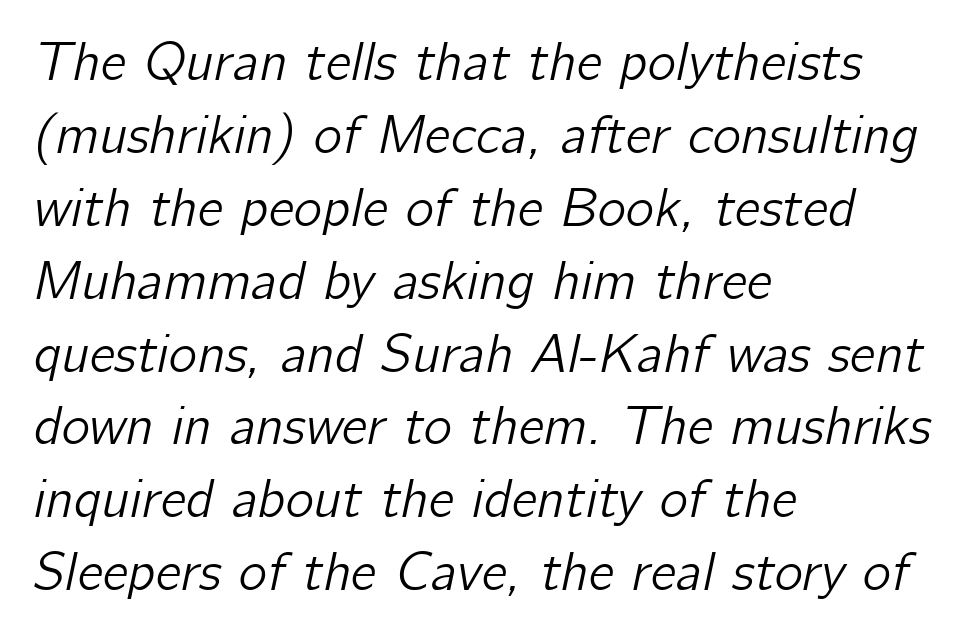
The image shows 54 px text type, italic (leaning right); set left-aligned, normal line spacing (1.35x), normal letter spacing, not underlined; low stroke contrast and a medium x-height.
